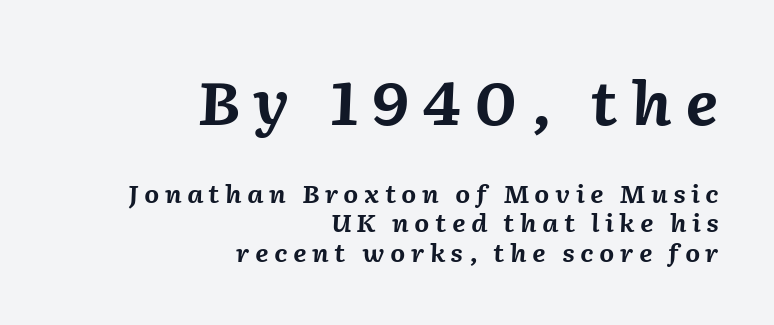
The passage shown leans; its letterforms are oblique. The tracking reads as deliberately expanded to a designer's eye. Visually, the top section dominates because its glyphs are scaled up. Is the block centered? No — it sits flush against the right margin.
